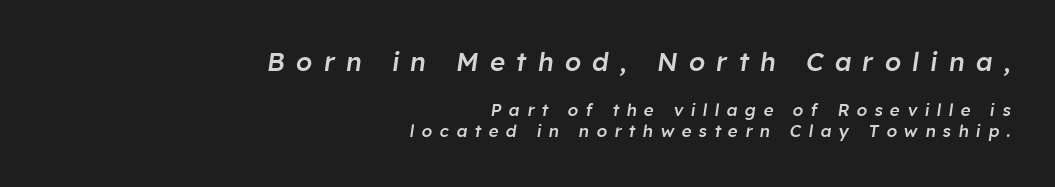
Q: Is the text bold? A: Semi-bold.
Q: Is the text italic (slanted)? A: Yes, it leans right by about 8 degrees.
Q: Is the text underlined? A: No.
Q: How is the paragraph aligned? A: Right-aligned.
Q: Is the spacing between letters normal or unusually wide? A: Unusually wide.
Q: Is the spacing between lines tight, normal or loose? A: Normal.
Q: Which block of text is set in a larger size, the first (top) or the second (bottom)? A: The first (top) one.
